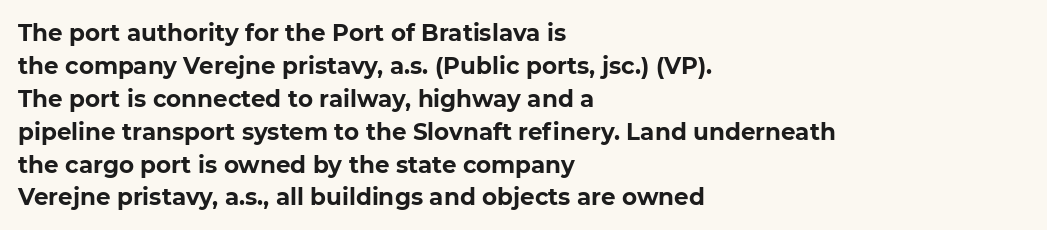
{"bold": "yes", "underline": "no", "align": "left", "line_spacing": "normal", "line_spacing_ratio": 1.43, "letter_spacing": "normal", "letter_spacing_em": 0.0, "glyph_px": 23}
